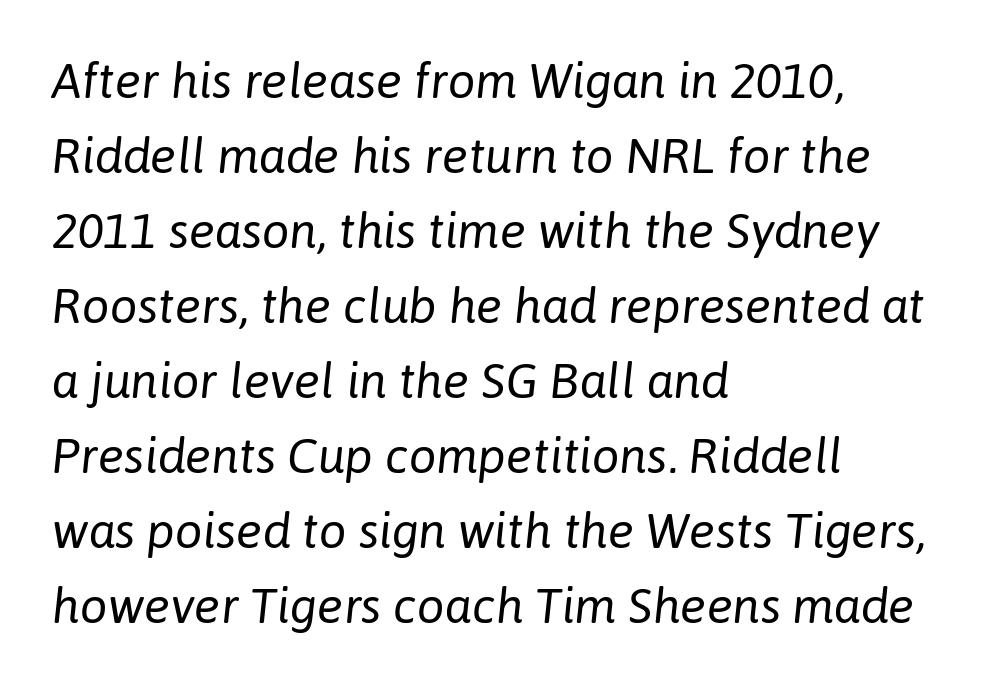
Q: Is the text bold? A: No.
Q: Is the text italic (slanted)? A: Yes, it leans right by about 6 degrees.
Q: Is the text underlined? A: No.
Q: How is the paragraph aligned? A: Left-aligned.
Q: Is the spacing between letters normal or unusually wide? A: Normal.
Q: Is the spacing between lines tight, normal or loose? A: Normal.
Q: Width (condensed, normal, or wide)? A: Normal.
Q: Stroke contrast? A: Low.
Q: x-height? A: Medium.
Q: Monospaced? A: No.
